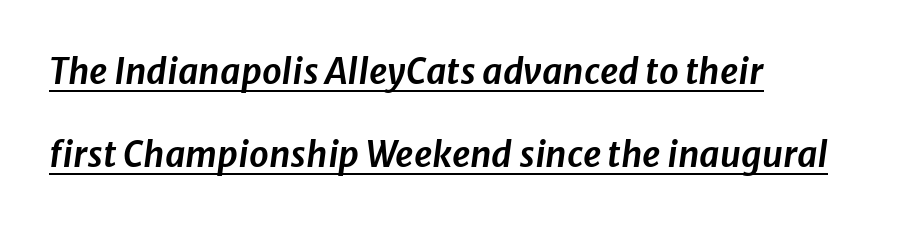
{"italic": "yes", "lean": "right", "slant_degrees": 8, "width": "normal", "stroke_contrast": "low", "x_height": "medium", "monospaced": "no", "underline": "yes", "align": "left", "line_spacing": "loose", "line_spacing_ratio": 2.36, "letter_spacing": "normal", "letter_spacing_em": 0.0, "glyph_px": 35}
